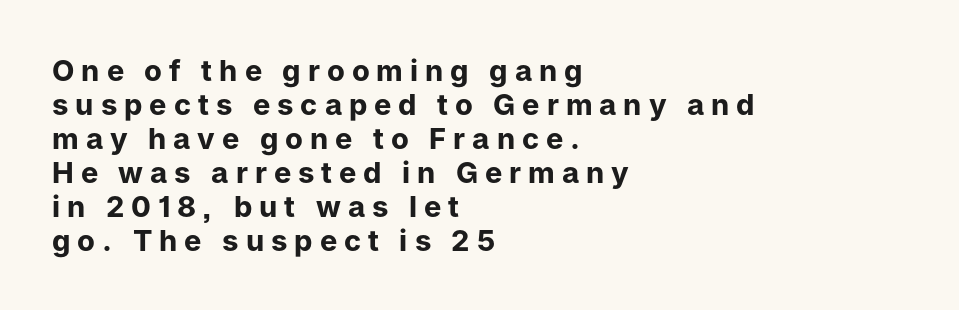
Does the lettering tilt? It doesn't — this is upright. These lines stack with their left ends in a neat column. The face used here is a sans, in the tradition of grotesques and geometrics. Rule under the text: the space is simply empty. A typesetter would call this proportional, since set widths differ per character.
